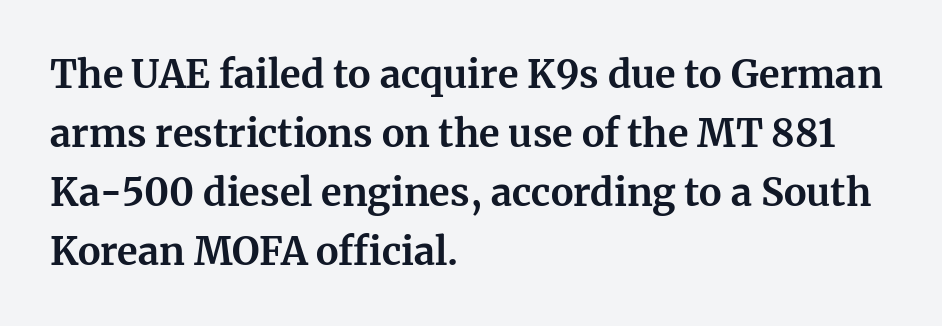
{"serif": "yes", "italic": "no", "bold": "yes", "weight": "bold", "width": "normal", "stroke_contrast": "medium", "x_height": "medium", "monospaced": "no", "underline": "no", "align": "left", "line_spacing": "normal", "line_spacing_ratio": 1.55, "letter_spacing": "normal", "letter_spacing_em": 0.0, "glyph_px": 38}
